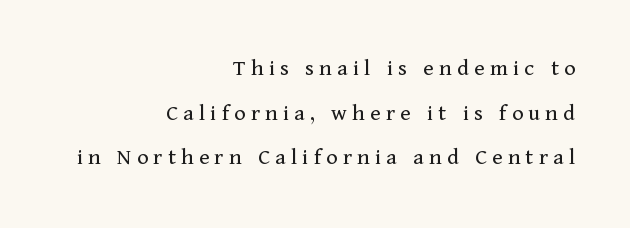
Stems here are at most as thick as an everyday book face. The glyphs are unaccompanied by any horizontal stroke below them. Loose tracking; the words dissolve into strings of separated letters. You can tell it's not italic because the verticals are truly vertical.
